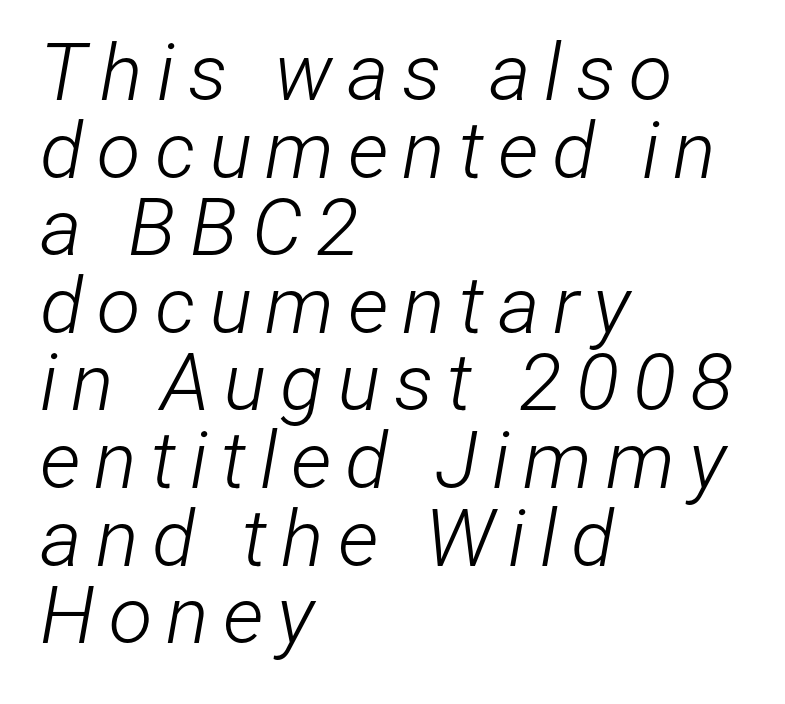
Honestly, there is no underline to notice here at all. Leading: reduced. The text carries the slant typical of an italic or oblique font. The letterforms sit at book weight or below. These lines are rendered in a variable-pitch font. Reading down the block, your eye returns to a fixed left position each line.
